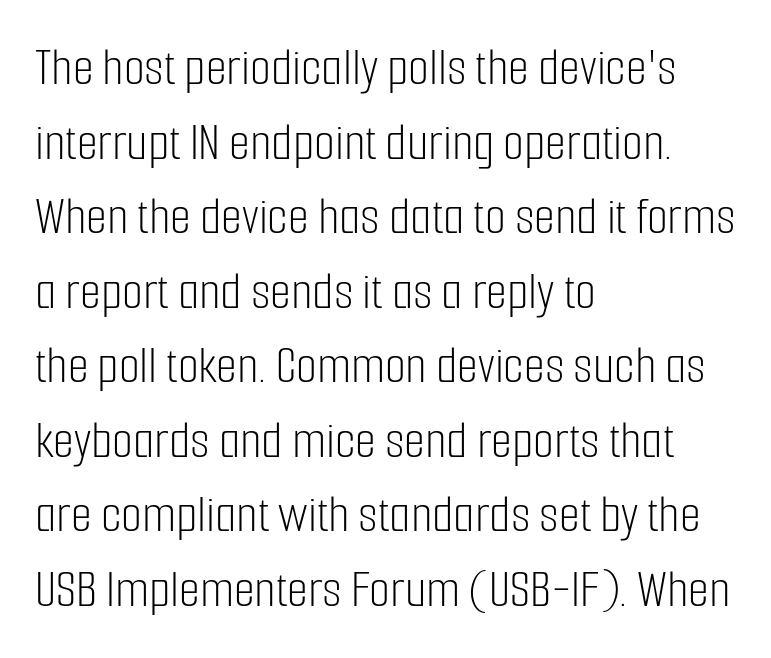
The image shows 54 px light, condensed sans-serif type, upright; set left-aligned, normal line spacing (1.38x), normal letter spacing, not underlined; low stroke contrast and a medium x-height.
